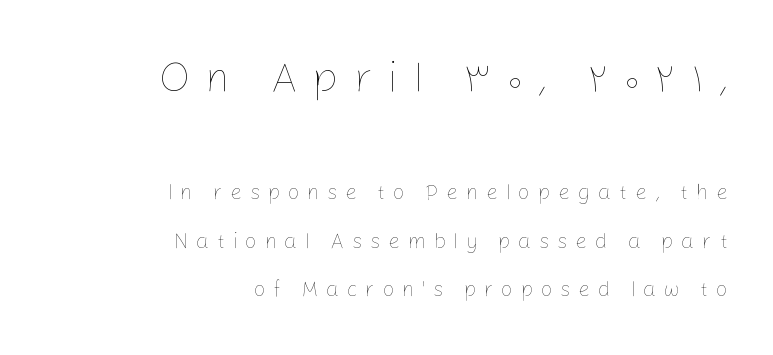
Q: Is the text bold? A: No.
Q: Is the text italic (slanted)? A: No, it is upright.
Q: Is the text underlined? A: No.
Q: How is the paragraph aligned? A: Right-aligned.
Q: Is the spacing between letters normal or unusually wide? A: Unusually wide.
Q: Is the spacing between lines tight, normal or loose? A: Loose.
Q: Which block of text is set in a larger size, the first (top) or the second (bottom)? A: The first (top) one.
Q: Width (condensed, normal, or wide)? A: Normal.
Q: Stroke contrast? A: Low.
Q: x-height? A: Medium.
Q: Monospaced? A: No.
